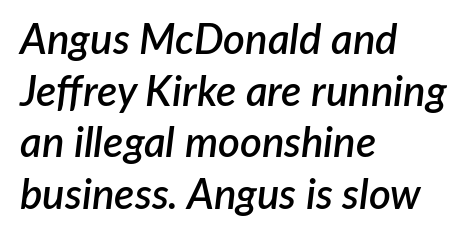
Q: Is the text bold? A: Semi-bold.
Q: Is the text italic (slanted)? A: Yes, it leans right by about 7 degrees.
Q: Is the text underlined? A: No.
Q: How is the paragraph aligned? A: Left-aligned.
Q: Is the spacing between letters normal or unusually wide? A: Normal.
Q: Width (condensed, normal, or wide)? A: Normal.
Q: Stroke contrast? A: Low.
Q: x-height? A: Medium.
Q: Monospaced? A: No.
